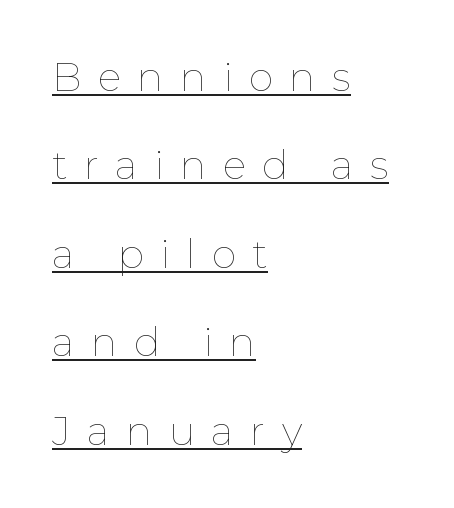
Q: Is the text bold? A: No.
Q: Is the text italic (slanted)? A: No, it is upright.
Q: Is the text underlined? A: Yes.
Q: How is the paragraph aligned? A: Left-aligned.
Q: Is the spacing between letters normal or unusually wide? A: Unusually wide.
Q: Is the spacing between lines tight, normal or loose? A: Loose.
Q: Width (condensed, normal, or wide)? A: Normal.
Q: Stroke contrast? A: Low.
Q: x-height? A: Medium.
Q: Monospaced? A: No.
